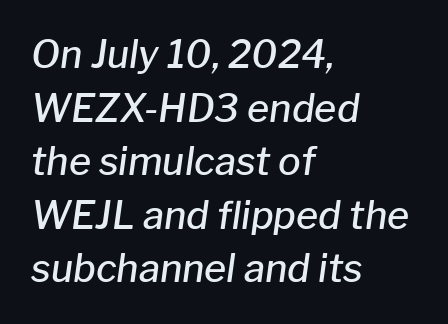
Has an underline been added? It has not. Students, note that the glyphs here touch the page at normal intervals. Alignment: flush left. Here the designer chose a conventional face with non-uniform glyph widths. In terms of posture, this sample is oblique.
